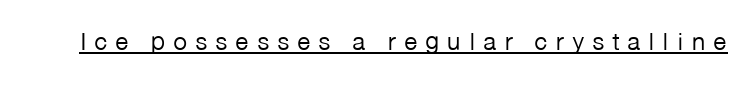
The letterforms stand isolated, each surrounded by extra space. Glance below the letters and you will spot a drawn line. The letters stand straight up with perfectly vertical stems. Is the type heavy? It reads as light-to-regular instead.
